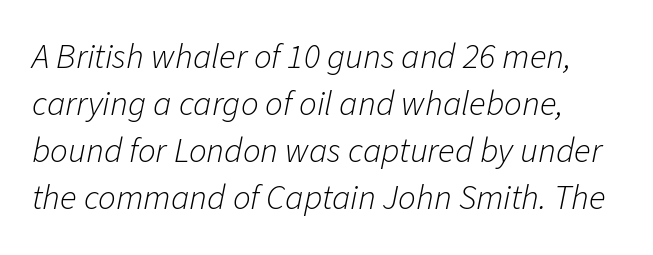
The image shows 35 px light type, italic (leaning right); set normal line spacing (1.34x), normal letter spacing, not underlined; low stroke contrast and a medium x-height.
